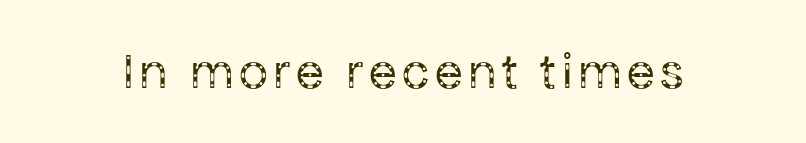
Q: Is the text bold? A: No.
Q: Is the text italic (slanted)? A: No, it is upright.
Q: Is the typeface a serif or a sans-serif typeface? A: Sans-serif.
Q: Is the text underlined? A: No.
Q: Width (condensed, normal, or wide)? A: Normal.
Q: Stroke contrast? A: Low.
Q: x-height? A: Medium.
Q: Monospaced? A: No.
